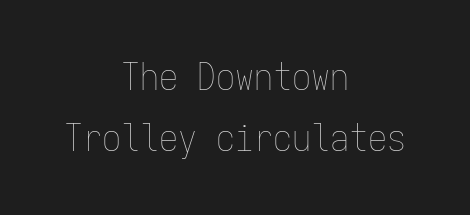
Bold? No — there's no thickening of the strokes. Each new line begins a customary step beneath the previous one. Leftover space on each line is divided equally before and after the words. Looks like terminal output: every glyph gets an equal slot. Words appear dense and cohesive because spacing is normal.
